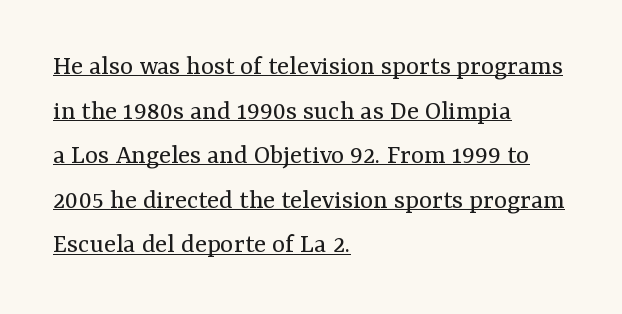
Q: Is the text bold? A: No.
Q: Is the text italic (slanted)? A: No, it is upright.
Q: Is the typeface a serif or a sans-serif typeface? A: Serif.
Q: Is the text underlined? A: Yes.
Q: How is the paragraph aligned? A: Left-aligned.
Q: Is the spacing between letters normal or unusually wide? A: Normal.
Q: Is the spacing between lines tight, normal or loose? A: Normal.
Q: Width (condensed, normal, or wide)? A: Normal.
Q: Stroke contrast? A: Medium.
Q: x-height? A: Medium.
Q: Monospaced? A: No.
